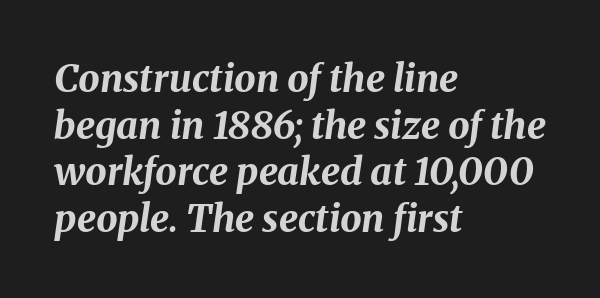
Q: Is the text bold? A: Yes.
Q: Is the text italic (slanted)? A: Yes, it leans right by about 8 degrees.
Q: Is the text underlined? A: No.
Q: How is the paragraph aligned? A: Left-aligned.
Q: Is the spacing between letters normal or unusually wide? A: Normal.
Q: Width (condensed, normal, or wide)? A: Normal.
Q: Stroke contrast? A: Medium.
Q: x-height? A: Medium.
Q: Monospaced? A: No.
